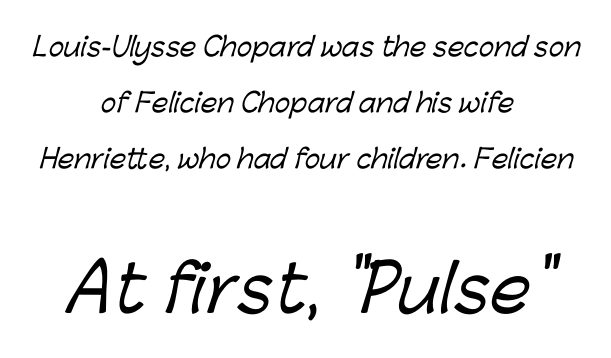
The image shows 64 px sans-serif type; set centered, loose line spacing (2.15x), normal letter spacing, not underlined; the second (bottom) block is 2.46x larger; low stroke contrast and a medium x-height.
